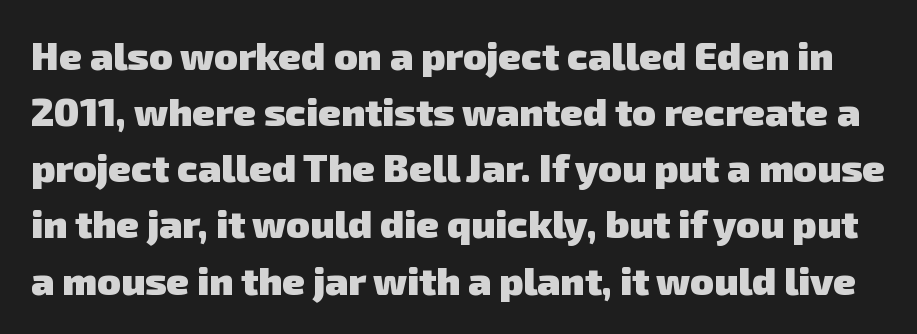
Students, note that the glyphs here touch the page at normal intervals. The type family on display is of the sans-serif kind. Plain, unruled lines of type. This is heavy type, rendered in bold. Varying glyph widths throughout — classic text-font behaviour.
